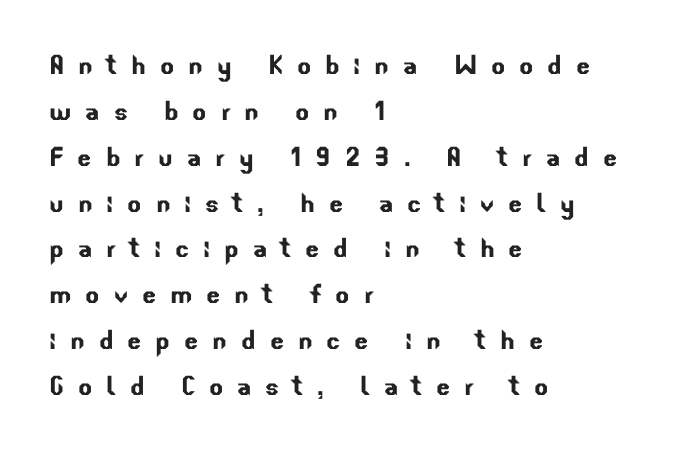
Q: Is the typeface a serif or a sans-serif typeface? A: Sans-serif.
Q: Is the text underlined? A: No.
Q: How is the paragraph aligned? A: Left-aligned.
Q: Is the spacing between letters normal or unusually wide? A: Unusually wide.
Q: Is the spacing between lines tight, normal or loose? A: Normal.
Q: Width (condensed, normal, or wide)? A: Normal.
Q: Stroke contrast? A: Low.
Q: x-height? A: Small.
Q: Monospaced? A: No.
